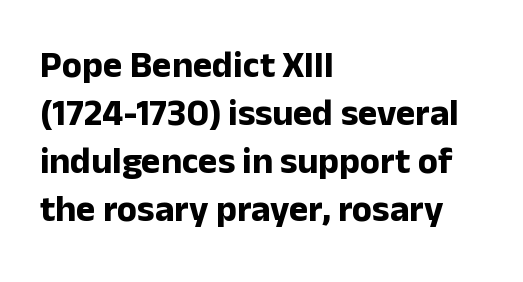
The image shows 37 px bold sans-serif type, upright; set left-aligned, normal line spacing (1.3x), normal letter spacing, not underlined; low stroke contrast and a medium x-height.
